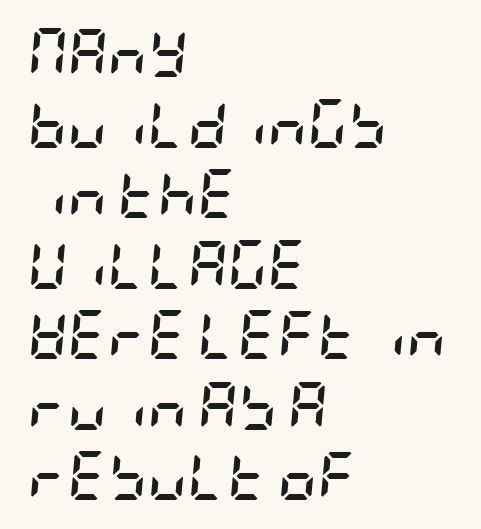
{"italic": "yes", "lean": "right", "slant_degrees": 5, "bold": "yes", "weight": "semibold", "width": "condensed", "stroke_contrast": "low", "x_height": "large", "underline": "no", "align": "left", "line_spacing": "normal", "line_spacing_ratio": 1.44, "letter_spacing": "normal", "letter_spacing_em": 0.0, "glyph_px": 49}
